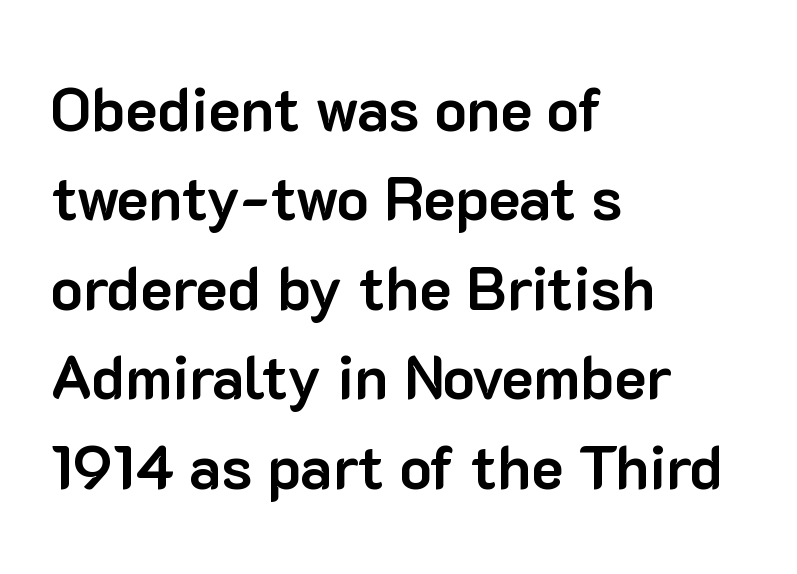
Q: Is the text bold? A: Yes.
Q: Is the text italic (slanted)? A: No, it is upright.
Q: Is the typeface a serif or a sans-serif typeface? A: Sans-serif.
Q: Is the text underlined? A: No.
Q: How is the paragraph aligned? A: Left-aligned.
Q: Is the spacing between letters normal or unusually wide? A: Normal.
Q: Is the spacing between lines tight, normal or loose? A: Normal.
Q: Width (condensed, normal, or wide)? A: Normal.
Q: Stroke contrast? A: Low.
Q: x-height? A: Medium.
Q: Monospaced? A: No.
